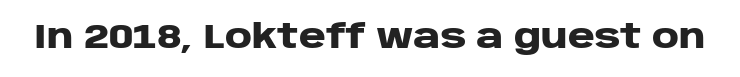
{"serif": "no", "italic": "no", "bold": "yes", "weight": "heavy", "width": "wide", "stroke_contrast": "low", "x_height": "large", "monospaced": "no", "underline": "no", "letter_spacing": "normal", "letter_spacing_em": 0.0, "glyph_px": 33}
